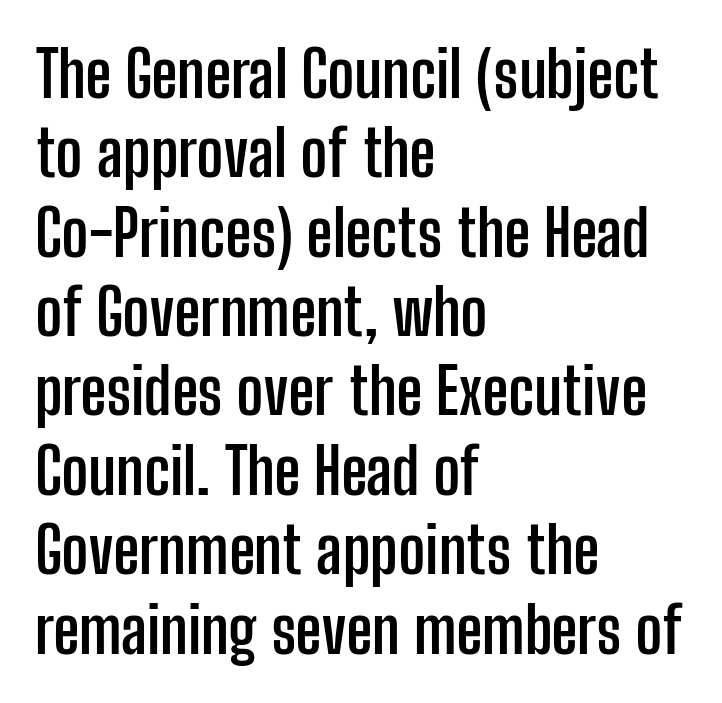
These words are printed bold, with thick strokes throughout. In CSS terms this would be text-align: left. The face used here is proportionally spaced, like ordinary book or web type. To sum up the face: it is a sans, with no serifs.
